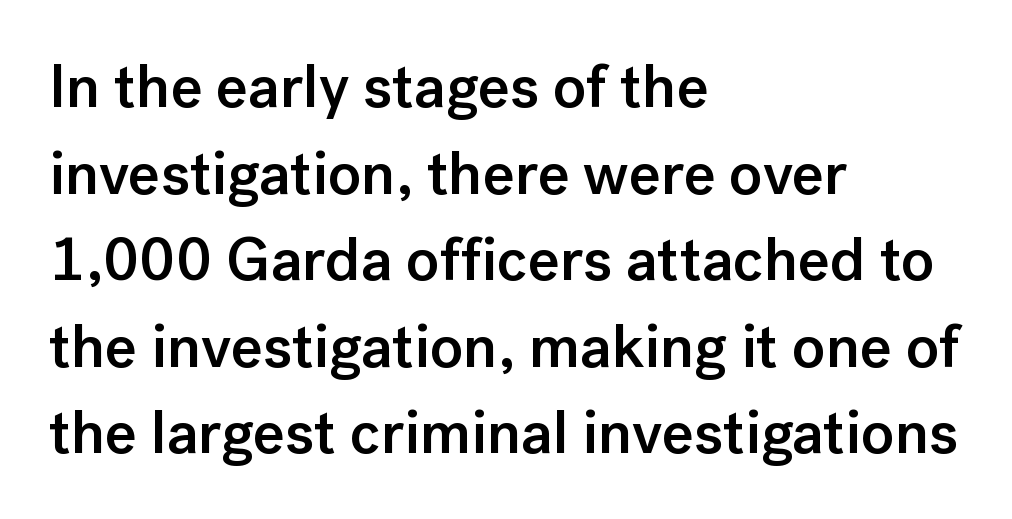
These lines carry some extra weight — a demibold, not a full bold. Leading: standard. Plain, unruled lines of type. In terms of letterspacing, this is plain default setting. You could not count columns in this text — the font is proportionally spaced. The font's upright variant was chosen for this text.
